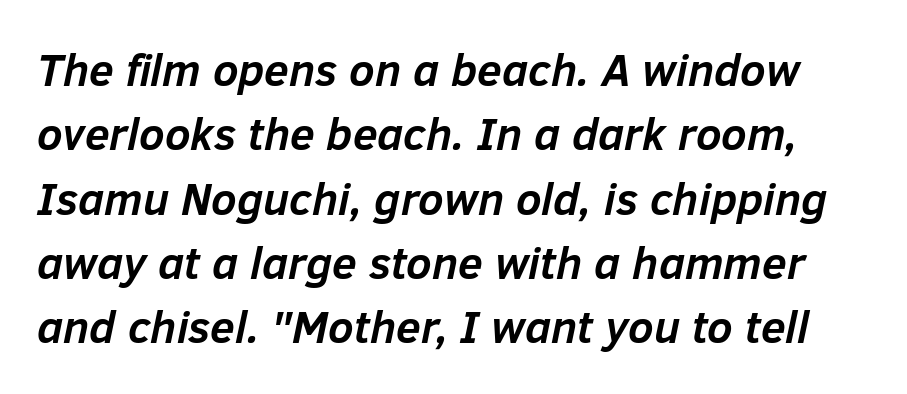
Q: Is the text bold? A: Yes.
Q: Is the text italic (slanted)? A: Yes, it leans right by about 12 degrees.
Q: Is the text underlined? A: No.
Q: Is the spacing between letters normal or unusually wide? A: Normal.
Q: Is the spacing between lines tight, normal or loose? A: Normal.
Q: Width (condensed, normal, or wide)? A: Normal.
Q: Stroke contrast? A: Low.
Q: x-height? A: Medium.
Q: Monospaced? A: No.
